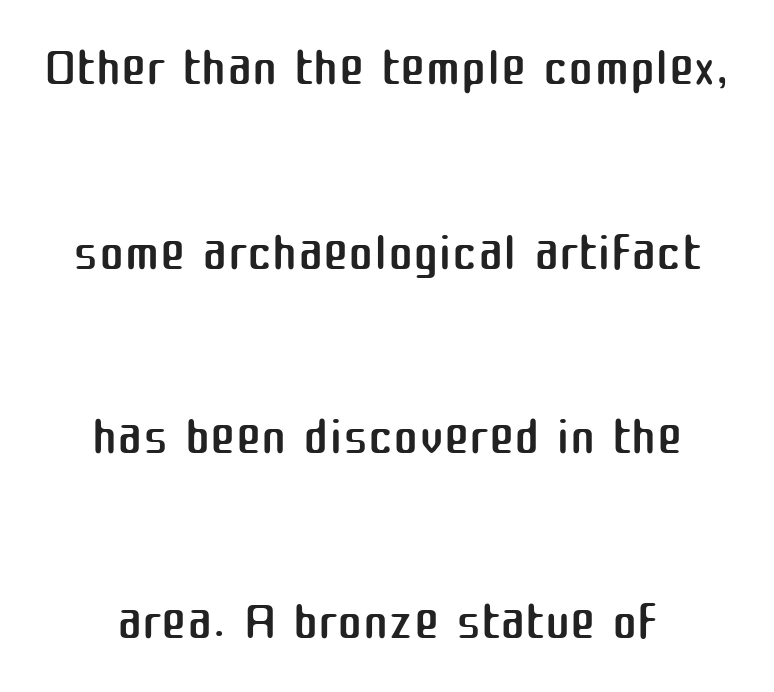
The image shows 76 px regular-weight sans-serif type, upright; set centered, loose line spacing (2.43x), normal letter spacing, not underlined; medium stroke contrast and a medium x-height.
